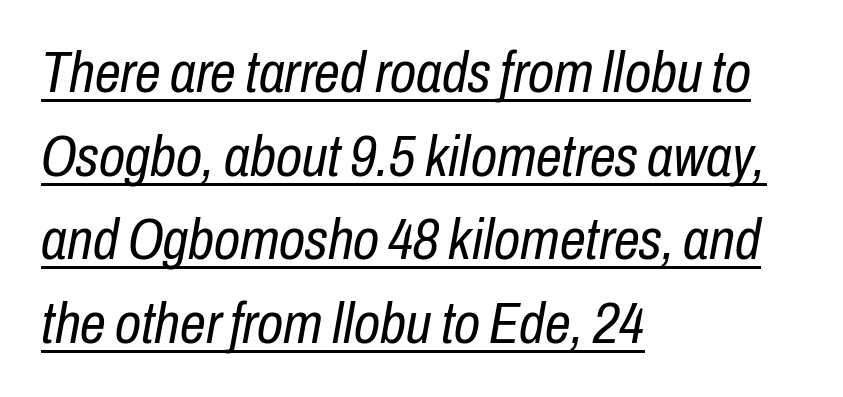
{"italic": "yes", "lean": "right", "slant_degrees": 10, "bold": "no", "weight": "regular", "width": "condensed", "stroke_contrast": "low", "x_height": "medium", "monospaced": "no", "underline": "yes", "align": "left", "line_spacing": "normal", "line_spacing_ratio": 1.44, "letter_spacing": "normal", "letter_spacing_em": 0.0, "glyph_px": 58}
